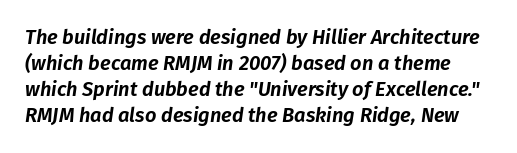
The image shows 20 px text type, italic (leaning right); set normal line spacing (1.3x), normal letter spacing, not underlined.
